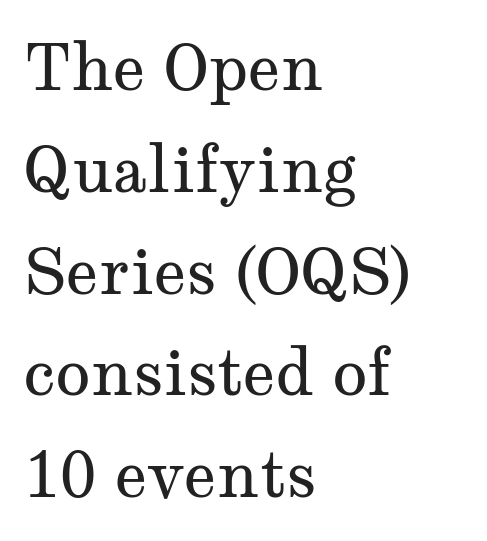
Q: Is the text bold? A: No.
Q: Is the text italic (slanted)? A: No, it is upright.
Q: Is the typeface a serif or a sans-serif typeface? A: Serif.
Q: Is the text underlined? A: No.
Q: How is the paragraph aligned? A: Left-aligned.
Q: Is the spacing between letters normal or unusually wide? A: Normal.
Q: Is the spacing between lines tight, normal or loose? A: Normal.
Q: Width (condensed, normal, or wide)? A: Wide.
Q: Stroke contrast? A: Medium.
Q: x-height? A: Medium.
Q: Monospaced? A: No.
